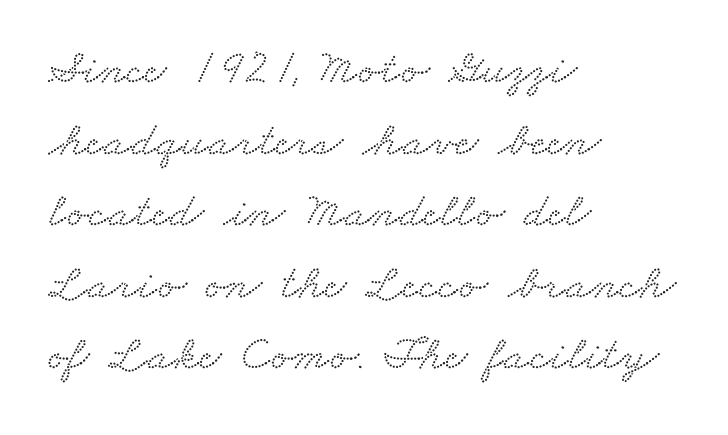
The image shows 49 px wide type; set left-aligned, normal line spacing (1.46x), normal letter spacing, not underlined; low stroke contrast and a small x-height.
